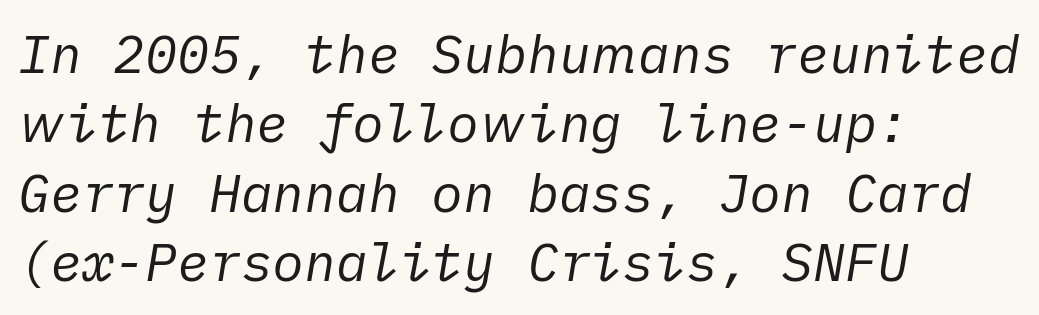
The image shows 53 px regular-weight type, italic (leaning right); set left-aligned, normal line spacing (1.31x), normal letter spacing, not underlined; low stroke contrast and a medium x-height.
